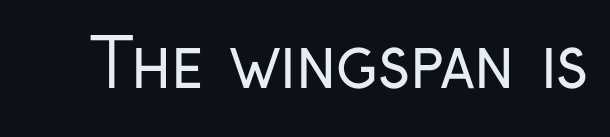
Ascenders rise straight up at ninety degrees. The gap between lines stays unmarked. The typeface chosen for these lines omits serifs. Here the designer chose a conventional face with non-uniform glyph widths. What stands out about the letter spacing? Nothing — it is the standard amount.
